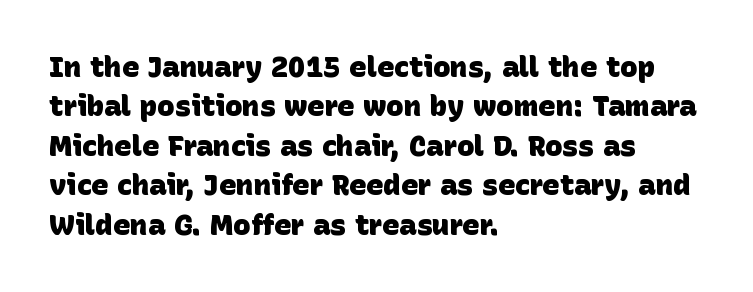
The image shows 29 px heavy sans-serif type; set left-aligned, normal line spacing (1.36x), normal letter spacing, not underlined; low stroke contrast and a large x-height.
